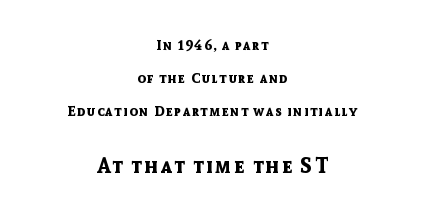
Ascenders rise straight up at ninety degrees. How heavy is the stroke? Heavy — this is a bold. Typesetter's note — lower block bumped up in size, upper block left smaller. Letters rest on an invisible, unmarked baseline.
